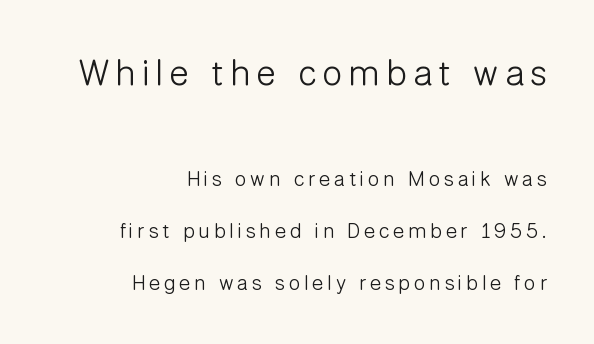
{"serif": "no", "italic": "no", "bold": "no", "weight": "light", "width": "normal", "stroke_contrast": "low", "x_height": "medium", "monospaced": "no", "underline": "no", "align": "right", "line_spacing": "loose", "line_spacing_ratio": 2.46, "larger_block": "first", "size_ratio": 1.71, "glyph_px": 36}
